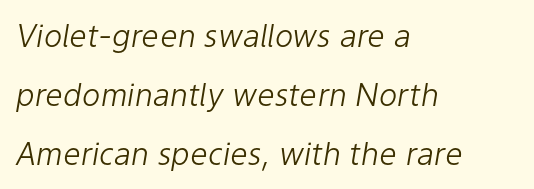
Only glyphs here, with clear space below each row. Teacher's note: observe the even left margin — that is flush-left alignment. There is no visible air inserted between adjacent glyphs. Bold? No — there's no thickening of the strokes. What's the leading like? Stretched, with rows far apart. Character widths vary here, with narrow letters taking less room than wide ones.
